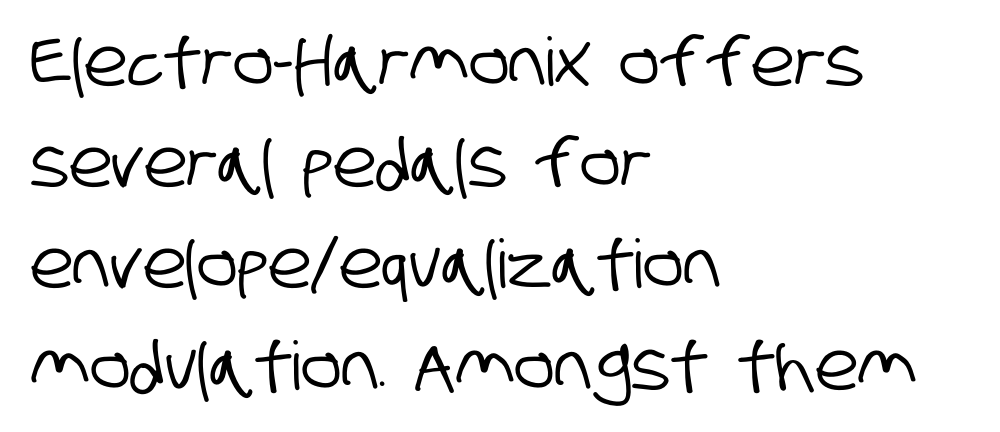
The image shows 67 px condensed sans-serif type; set left-aligned, normal line spacing (1.51x), normal letter spacing, not underlined; low stroke contrast and a large x-height.
